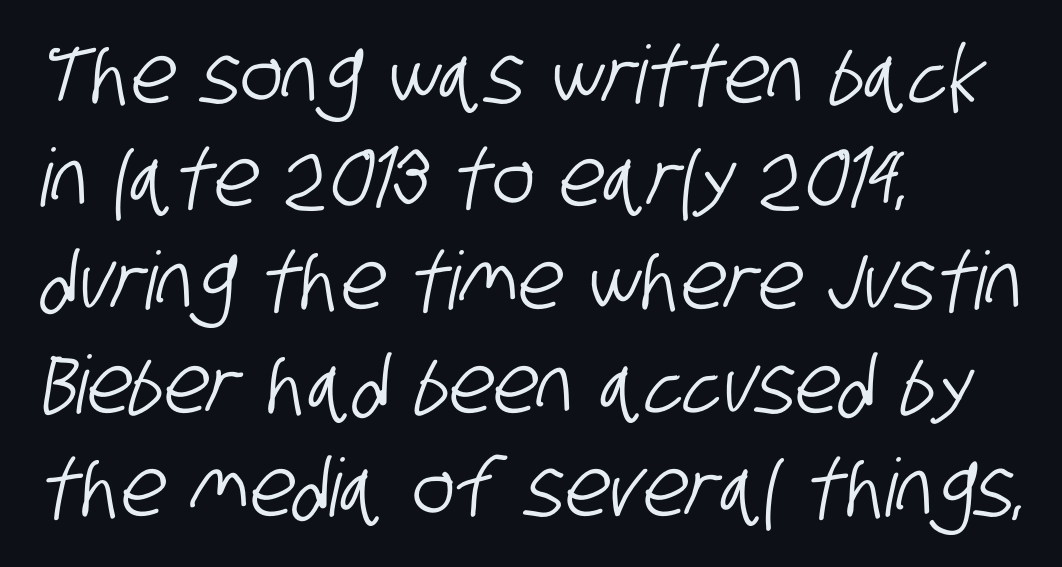
{"serif": "no", "width": "condensed", "stroke_contrast": "low", "x_height": "large", "monospaced": "no", "underline": "no", "align": "left", "line_spacing": "normal", "line_spacing_ratio": 1.29, "letter_spacing": "normal", "letter_spacing_em": 0.0, "glyph_px": 80}
